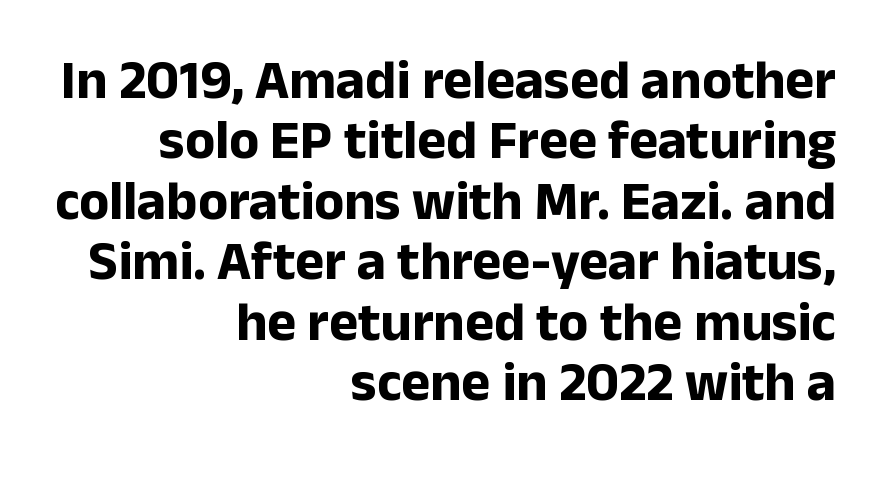
{"serif": "no", "italic": "no", "bold": "yes", "weight": "bold", "width": "normal", "stroke_contrast": "low", "x_height": "medium", "monospaced": "no", "underline": "no", "align": "right", "line_spacing": "tight", "line_spacing_ratio": 1.1, "letter_spacing": "normal", "letter_spacing_em": 0.0, "glyph_px": 55}
